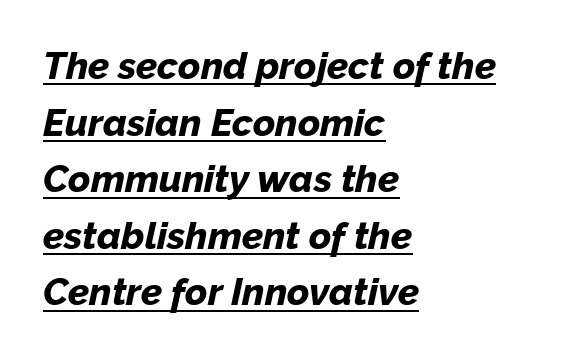
The image shows 38 px bold type, italic (leaning right); set left-aligned, normal line spacing (1.49x), normal letter spacing, underlined; low stroke contrast and a medium x-height.
